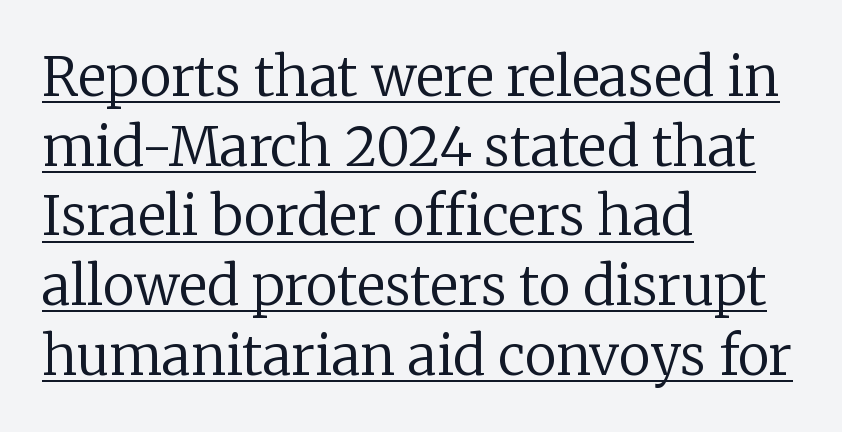
The image shows 54 px regular-weight serif type, upright; set left-aligned, normal line spacing (1.29x), normal letter spacing, underlined; low stroke contrast and a medium x-height.
